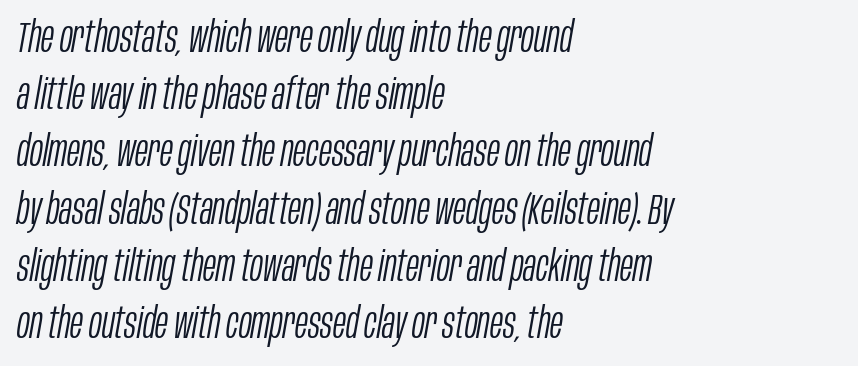
Q: Is the text bold? A: No.
Q: Is the text italic (slanted)? A: Yes, it leans right by about 10 degrees.
Q: Is the text underlined? A: No.
Q: How is the paragraph aligned? A: Left-aligned.
Q: Is the spacing between letters normal or unusually wide? A: Normal.
Q: Is the spacing between lines tight, normal or loose? A: Normal.
Q: Width (condensed, normal, or wide)? A: Condensed.
Q: Stroke contrast? A: Low.
Q: x-height? A: Large.
Q: Monospaced? A: No.
